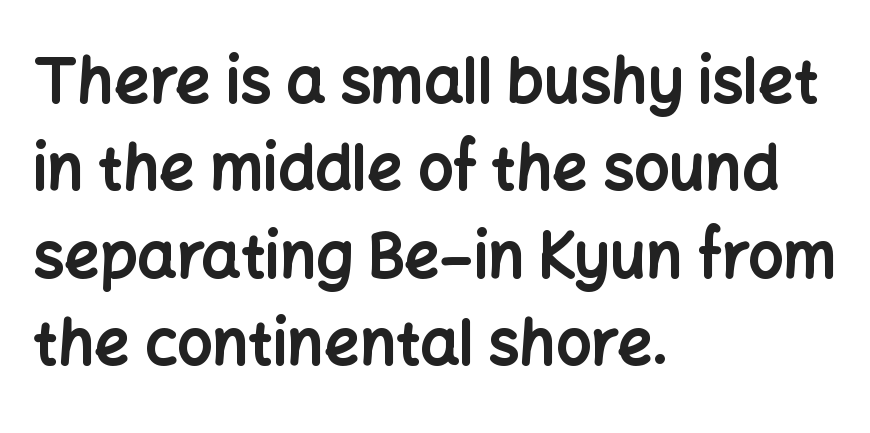
One glance says typical: line gaps are just what's usual. Italic? Not at all — the glyphs are vertical. The rendering uses natural spacing where letterforms have individual widths. Descenders hang freely into open space. Nope, no serifs anywhere on these letters. Letter spacing: default.
